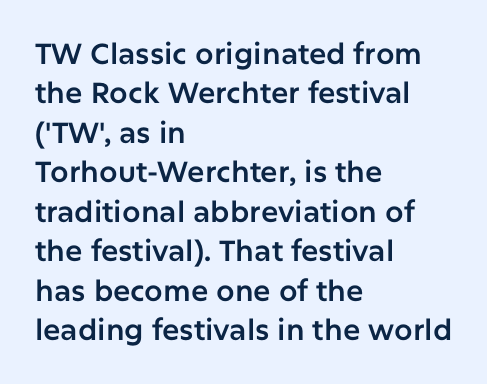
{"serif": "no", "italic": "no", "width": "normal", "stroke_contrast": "low", "x_height": "medium", "monospaced": "no", "underline": "no", "align": "left", "line_spacing": "normal", "line_spacing_ratio": 1.36, "letter_spacing": "normal", "letter_spacing_em": 0.0, "glyph_px": 29}
